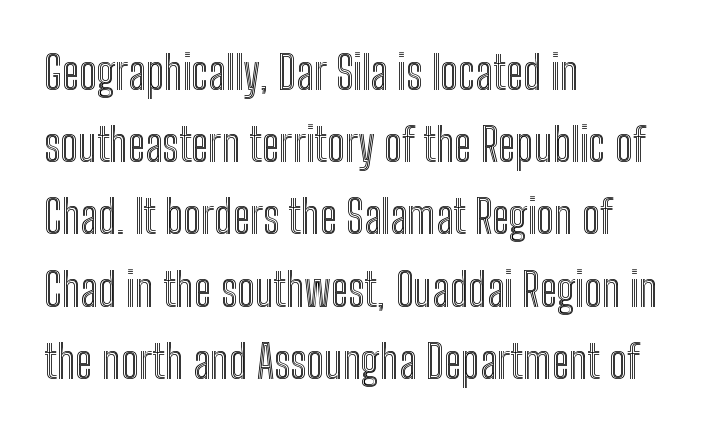
The image shows 46 px condensed type, upright; set left-aligned, normal line spacing (1.57x), normal letter spacing, not underlined; a medium x-height.
